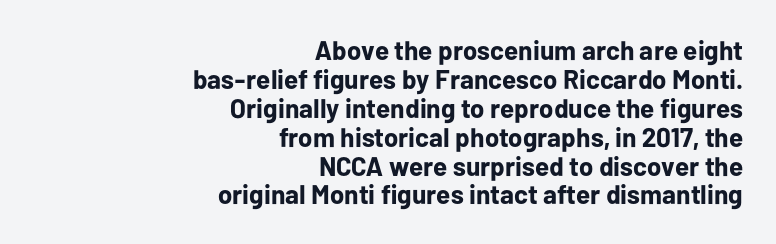
{"italic": "no", "bold": "yes", "underline": "no", "align": "right", "line_spacing": "tight", "line_spacing_ratio": 1.07, "letter_spacing": "normal", "letter_spacing_em": 0.0, "glyph_px": 27}
